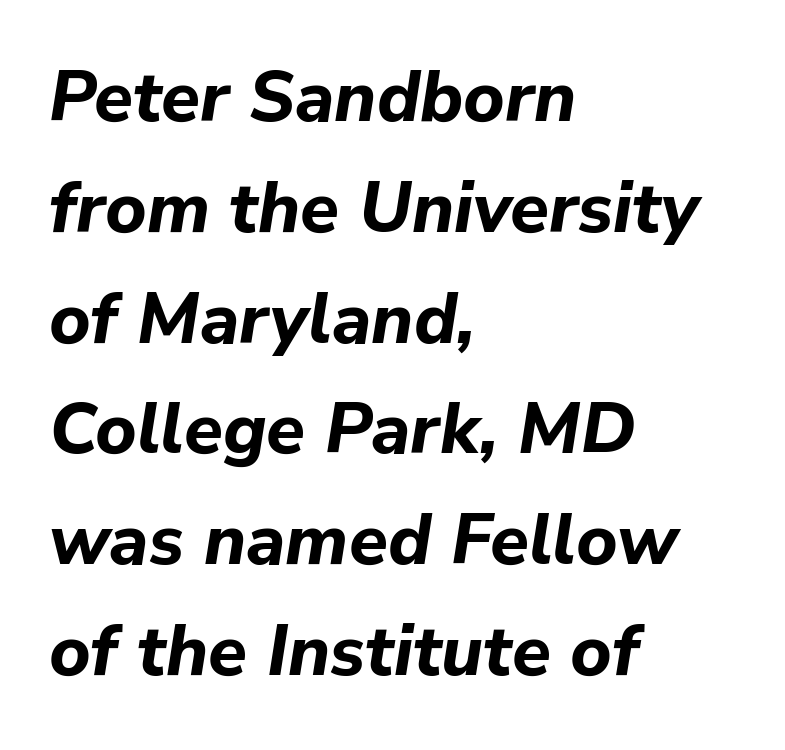
Underlining? Definitely not there. Rendered with sloped, italic letterforms. The designer left line spacing at the default. Inter-character spacing is left at the font's built-in metrics.
